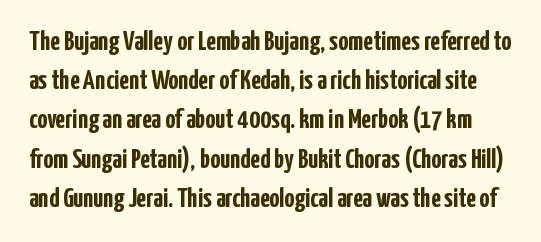
Q: Is the text bold? A: Yes.
Q: Is the text italic (slanted)? A: No, it is upright.
Q: Is the typeface a serif or a sans-serif typeface? A: Sans-serif.
Q: Is the text underlined? A: No.
Q: Is the spacing between letters normal or unusually wide? A: Normal.
Q: Is the spacing between lines tight, normal or loose? A: Normal.
Q: Width (condensed, normal, or wide)? A: Condensed.
Q: Stroke contrast? A: Low.
Q: x-height? A: Medium.
Q: Monospaced? A: No.
